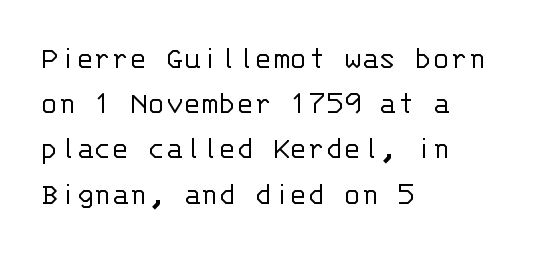
The axis of the letterforms is exactly vertical. The ragged edge is on the right, which tells us the setting is flush left. Each letter's strokes conclude bluntly, with no projecting serifs. The passage shown has conventional tracking throughout. A quiet, ordinary-to-light weight characterises the typeface. Vertically, the passage feels balanced, rows spaced as you'd expect.
